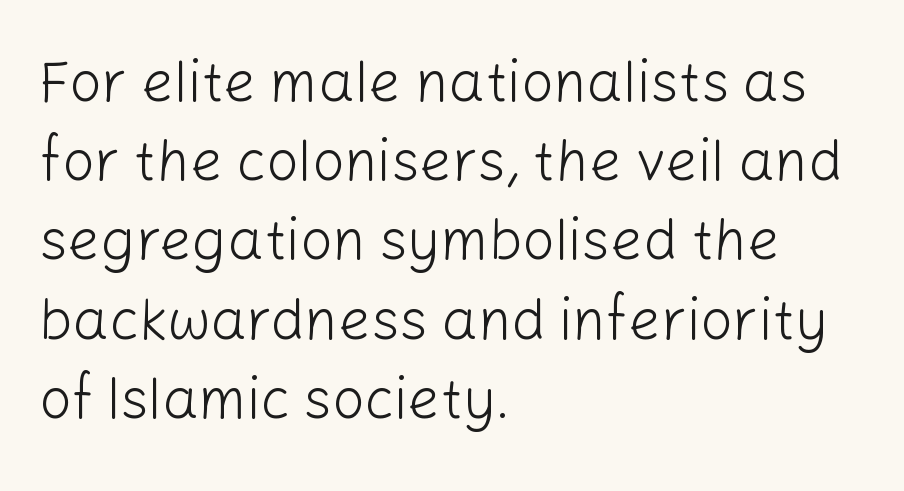
Upright lettering throughout. The setting favours the left margin, as ordinary paragraphs usually do. There is no visible air inserted between adjacent glyphs. Unlike a traditional serif, this face leaves its strokes unadorned. Character widths vary here, with narrow letters taking less room than wide ones. Check under the words: just untouched page.
